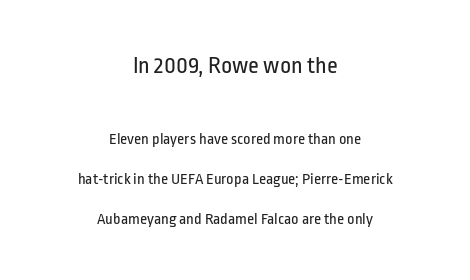
Both edges are ragged and mirror each other, which tells us the setting is centered. A typesetter would mark this as roman, not italic. Any mark beneath the type? The region is blank. A typesetter would call this zero additional tracking. The rendering uses a large line-height, opening up the rows.
